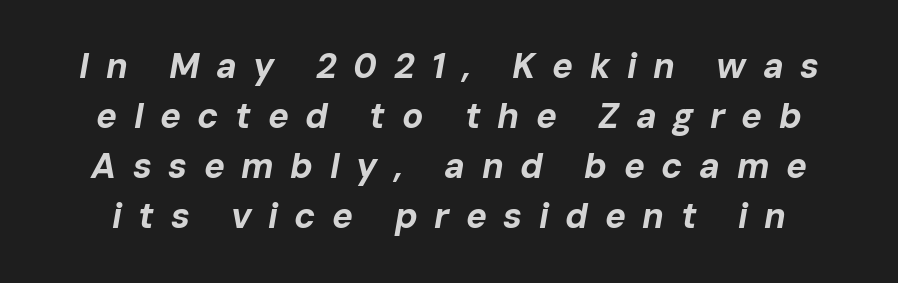
The image shows 35 px bold type, italic (leaning right); set normal line spacing (1.43x), unusually wide letter spacing (+0.47 em), not underlined; low stroke contrast and a medium x-height.
